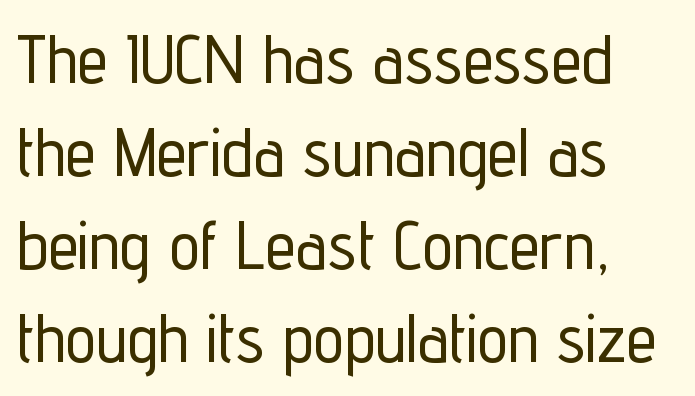
Q: Is the text italic (slanted)? A: No, it is upright.
Q: Is the typeface a serif or a sans-serif typeface? A: Sans-serif.
Q: Is the text underlined? A: No.
Q: How is the paragraph aligned? A: Left-aligned.
Q: Is the spacing between letters normal or unusually wide? A: Normal.
Q: Is the spacing between lines tight, normal or loose? A: Normal.
Q: Width (condensed, normal, or wide)? A: Condensed.
Q: Stroke contrast? A: Low.
Q: x-height? A: Medium.
Q: Monospaced? A: No.
